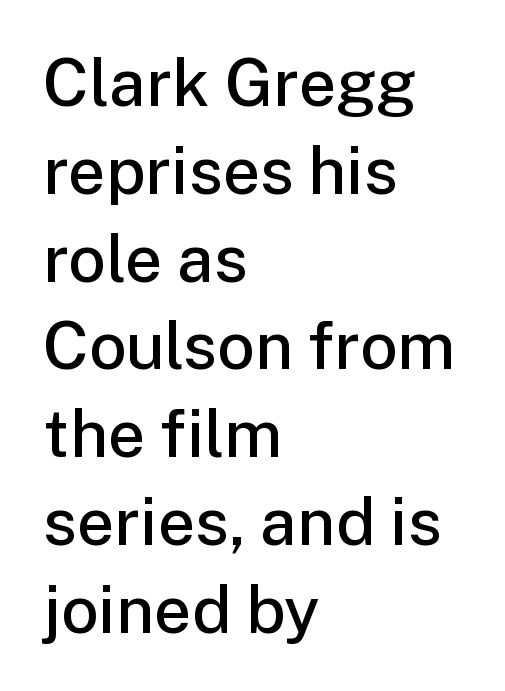
The image shows 66 px semibold sans-serif type, upright; set left-aligned, normal line spacing (1.33x), normal letter spacing, not underlined; low stroke contrast and a medium x-height.
